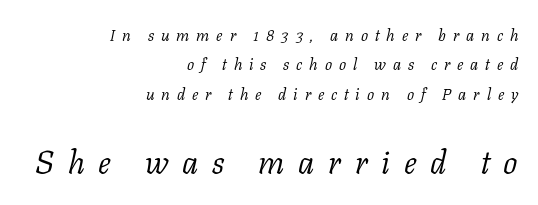
The image shows 32 px light serif type, italic (leaning right); set right-aligned, line spacing 1.83x, unusually wide letter spacing (+0.43 em), not underlined; the second (bottom) block is 2.0x larger; low stroke contrast and a medium x-height.
